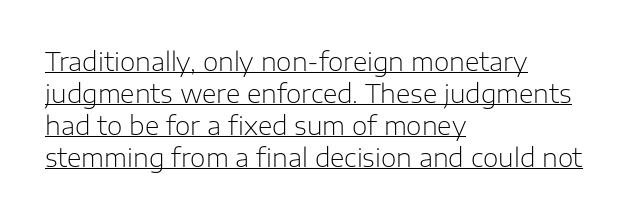
The image shows 25 px text type, upright; set left-aligned, normal line spacing (1.28x), normal letter spacing, underlined.
